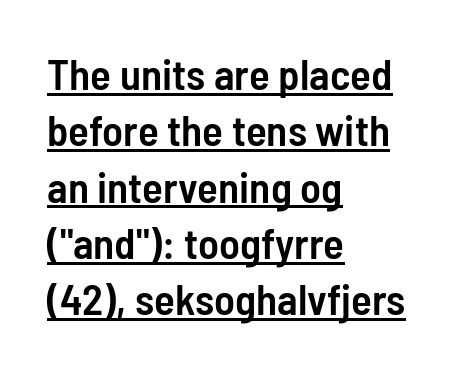
The image shows 43 px semibold, condensed sans-serif type, upright; set left-aligned, normal line spacing (1.31x), normal letter spacing, underlined; low stroke contrast and a medium x-height.
